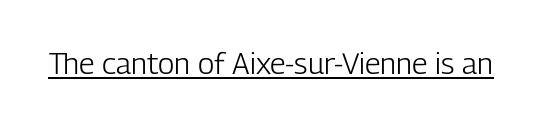
When letters stand straight like this, we call the style roman or upright. Students, observe the line beneath the letters — that is underlining. These lines are rendered in a variable-pitch font. The designer went with a sans here, leaving each stem footless. The cut favours lightness, reaching ordinary text weight at its darkest.
